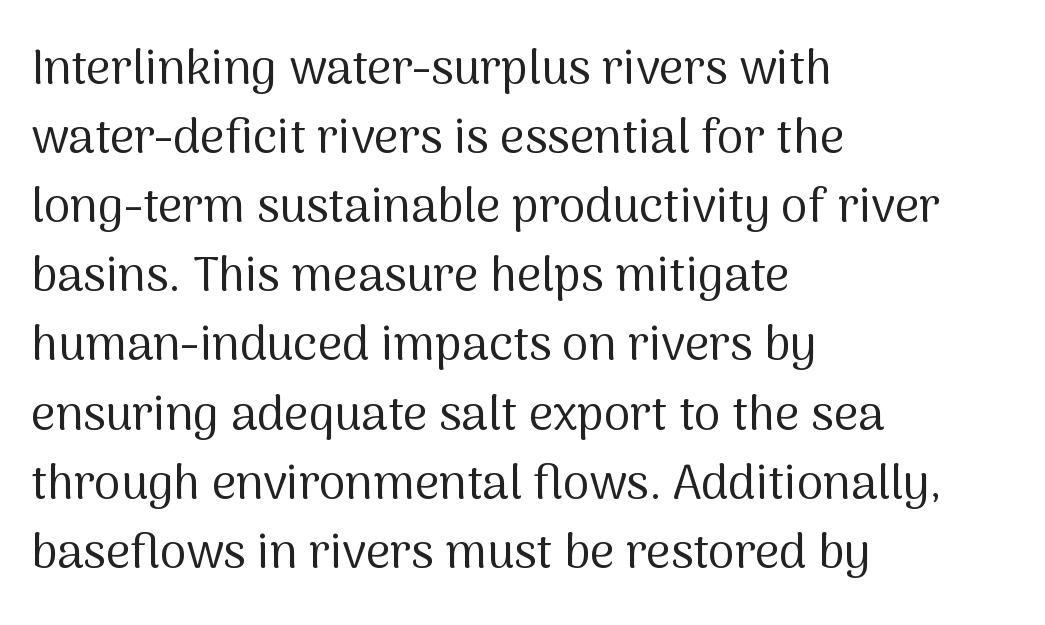
The image shows 48 px regular-weight sans-serif type, upright; set left-aligned, normal line spacing (1.44x), normal letter spacing, not underlined; medium stroke contrast and a medium x-height.
